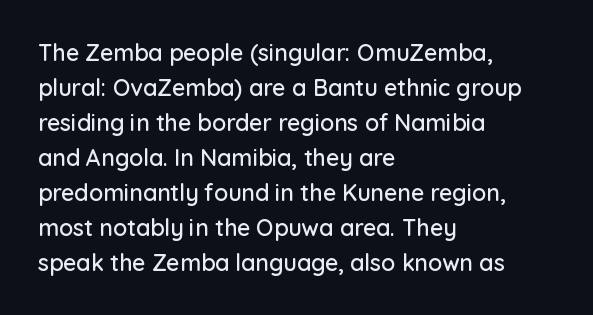
Q: Is the text italic (slanted)? A: No, it is upright.
Q: Is the text underlined? A: No.
Q: How is the paragraph aligned? A: Left-aligned.
Q: Is the spacing between letters normal or unusually wide? A: Normal.
Q: Is the spacing between lines tight, normal or loose? A: Normal.
